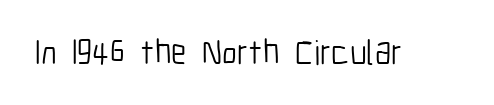
Nope, no serifs anywhere on these letters. The foot of each line stays bare and open. Proportional: the letters do not fall into vertical columns. Characters remain perfectly vertical along every line. The type is set solid horizontally, with unmodified tracking.
